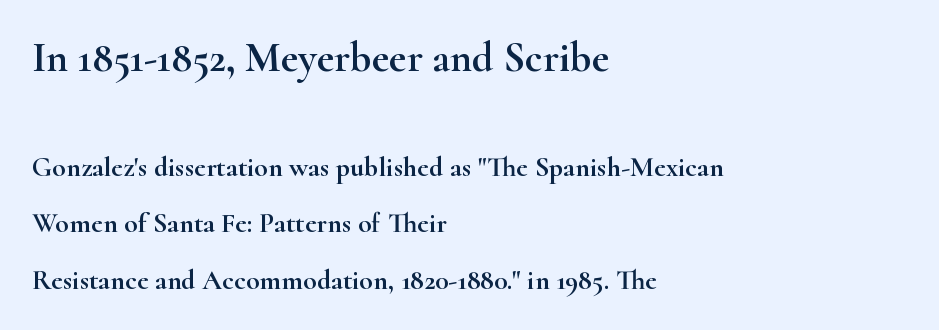
The image shows 42 px wide serif type, upright; set left-aligned, loose line spacing (2.01x), normal letter spacing, not underlined; the first (top) block is 1.5x larger; high stroke contrast and a small x-height.
